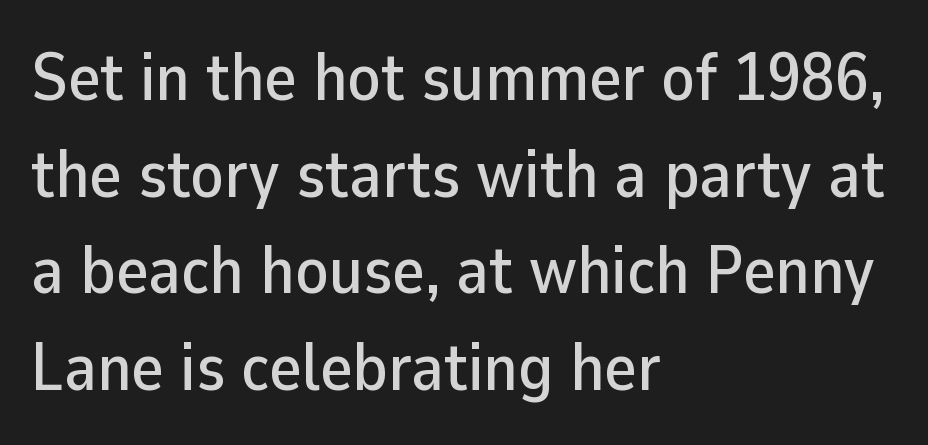
{"serif": "no", "italic": "no", "width": "normal", "stroke_contrast": "low", "x_height": "medium", "monospaced": "no", "underline": "no", "align": "left", "line_spacing": "normal", "line_spacing_ratio": 1.42, "letter_spacing": "normal", "letter_spacing_em": 0.0, "glyph_px": 68}
